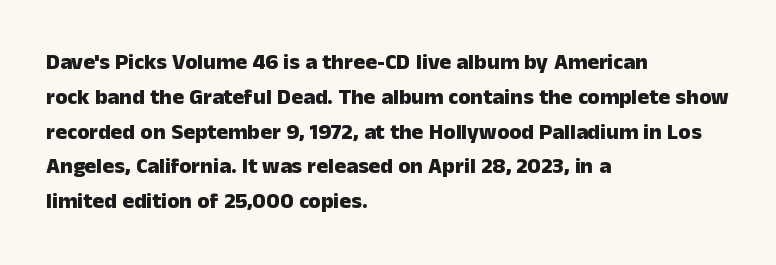
Q: Is the text bold? A: Yes.
Q: Is the text italic (slanted)? A: No, it is upright.
Q: Is the text underlined? A: No.
Q: How is the paragraph aligned? A: Left-aligned.
Q: Is the spacing between letters normal or unusually wide? A: Normal.
Q: Is the spacing between lines tight, normal or loose? A: Normal.
